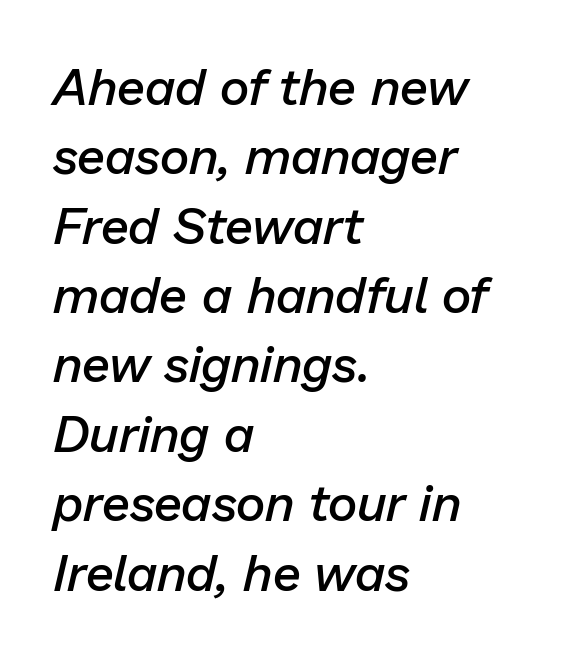
A fair bit of extra ink — the face is semibold, not bold. The glyphs look as if they've been sheared to an angle. Visually the block forms a straight wall on the left and a jagged coastline on the right. Students, note that the glyphs here touch the page at normal intervals.
